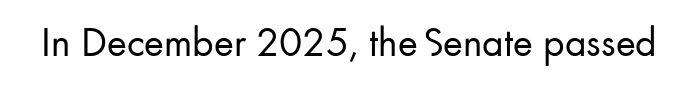
{"serif": "no", "italic": "no", "bold": "no", "weight": "regular", "width": "normal", "stroke_contrast": "low", "x_height": "small", "monospaced": "no", "underline": "no", "letter_spacing": "normal", "letter_spacing_em": 0.0, "glyph_px": 42}
